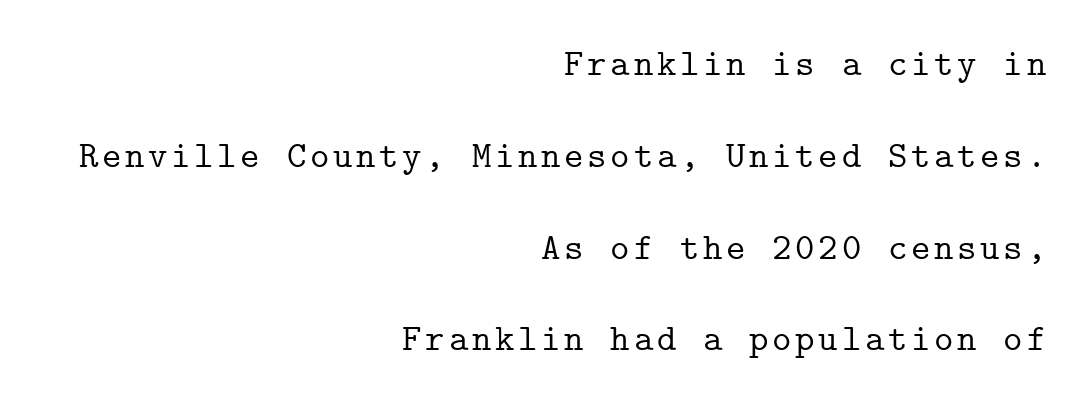
Quick note: underline off. Do the characters align in a grid? Yes, the font is monospaced. Right-aligned paragraph, ragged on the left. This block would shrink considerably if given ordinary leading; it's expanded now. A typesetter would mark this as roman, not italic. Observe the serifs anchoring each vertical stroke in this sample.
